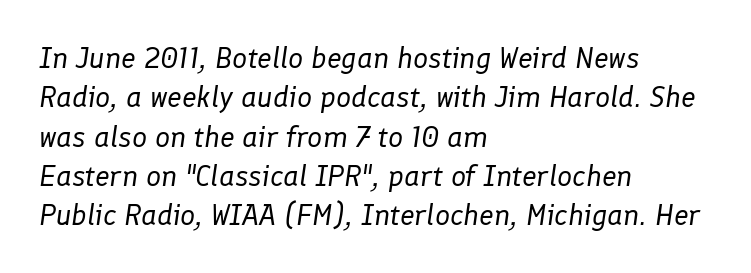
The ragged edge is on the right, which tells us the setting is flush left. The rendering uses natural spacing where letterforms have individual widths. A light-to-regular cut is what we see here. The block of text has a typical density, with ordinary space between rows.
